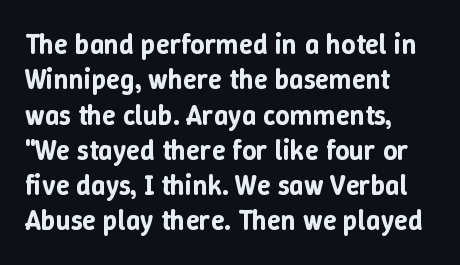
You can tell it's not italic because the verticals are truly vertical. Proportional: the letters do not fall into vertical columns. The rows are spaced the way most documents space them. Glance below the letters and you will spot only blank space. A student would call this left alignment; a typographer would say flush left, rag right.
